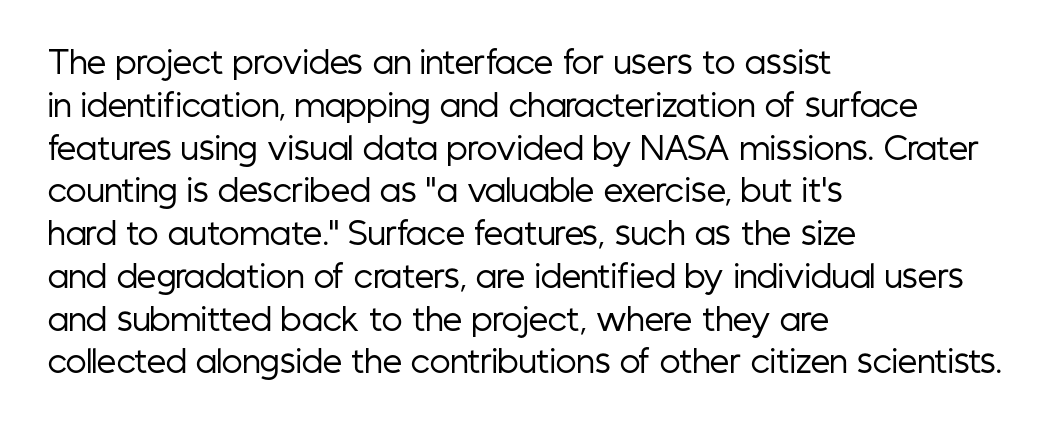
{"serif": "no", "italic": "no", "bold": "no", "weight": "regular", "width": "condensed", "stroke_contrast": "low", "x_height": "medium", "monospaced": "no", "underline": "no", "align": "left", "line_spacing": "normal", "line_spacing_ratio": 1.38, "letter_spacing": "normal", "letter_spacing_em": 0.0, "glyph_px": 31}
